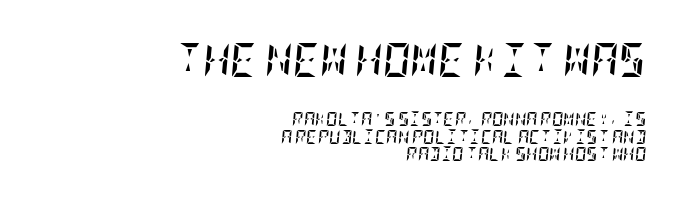
The image shows 34 px semibold, condensed type, italic (leaning right); set right-aligned, line spacing 1.24x, normal letter spacing, not underlined; the first (top) block is 2.43x larger; low stroke contrast and a large x-height.
